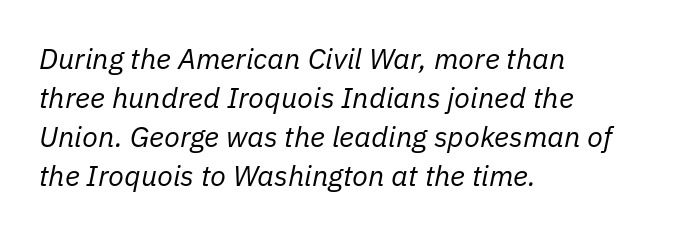
The image shows 29 px regular-weight type, italic (leaning right); set left-aligned, normal line spacing (1.34x), normal letter spacing, not underlined; low stroke contrast and a medium x-height.
